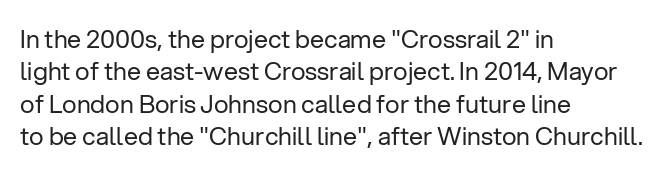
The words here are not underlined. Whoever set this chose a conventional vertical rhythm. Honestly, the letter spacing is just normal — you wouldn't notice it. Tall strokes in this sample are plumb rather than angled. Compared with a centered layout, this one pins lines to the left instead. The weight tops out at a normal text grade.
